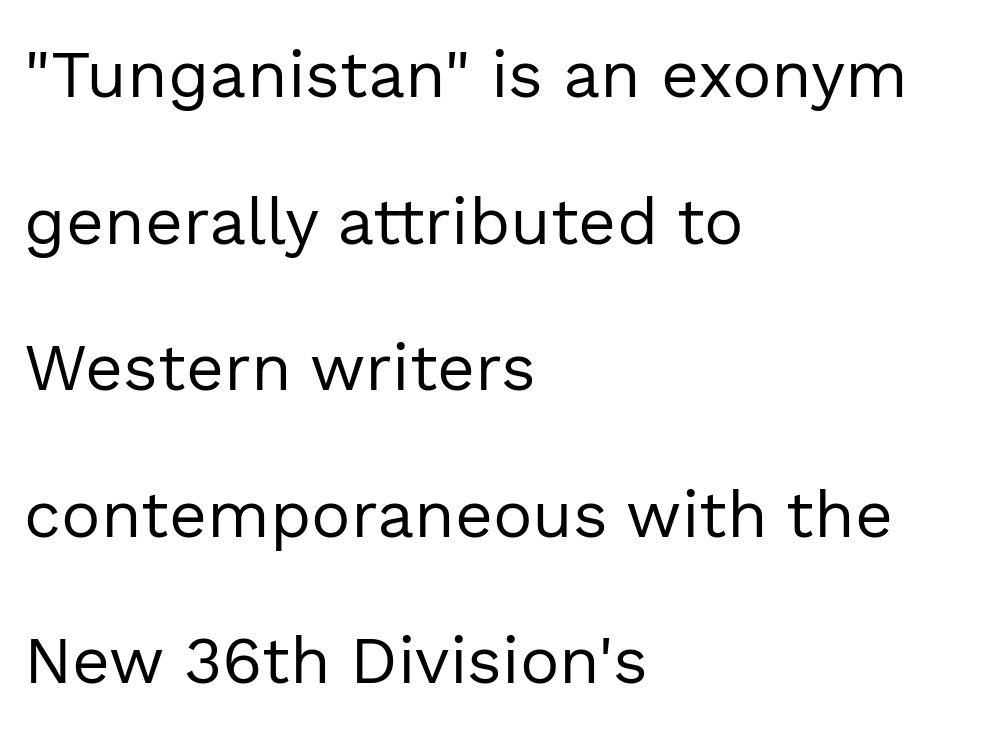
{"serif": "no", "italic": "no", "bold": "no", "weight": "regular", "width": "normal", "x_height": "medium", "monospaced": "no", "underline": "no", "align": "left", "line_spacing": "loose", "line_spacing_ratio": 2.22, "letter_spacing": "normal", "letter_spacing_em": 0.0, "glyph_px": 66}
